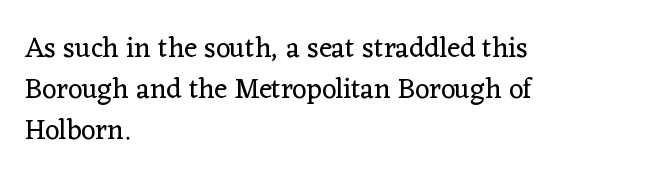
Q: Is the text bold? A: No.
Q: Is the text italic (slanted)? A: No, it is upright.
Q: Is the typeface a serif or a sans-serif typeface? A: Serif.
Q: Is the text underlined? A: No.
Q: How is the paragraph aligned? A: Left-aligned.
Q: Is the spacing between letters normal or unusually wide? A: Normal.
Q: Is the spacing between lines tight, normal or loose? A: Normal.
Q: Width (condensed, normal, or wide)? A: Normal.
Q: Stroke contrast? A: Low.
Q: x-height? A: Medium.
Q: Monospaced? A: No.
